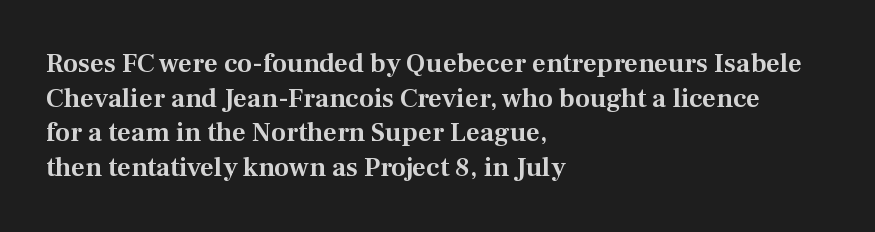
Q: Is the text italic (slanted)? A: No, it is upright.
Q: Is the text underlined? A: No.
Q: How is the paragraph aligned? A: Left-aligned.
Q: Is the spacing between letters normal or unusually wide? A: Normal.
Q: Is the spacing between lines tight, normal or loose? A: Normal.
